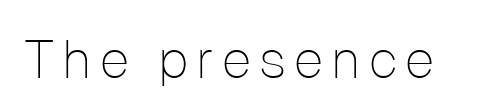
Ascenders rise straight up at ninety degrees. The specimen omits any rule beneath the text block's lines. The letters carry no serifs — their stems end cleanly without finishing strokes. Stroke thickness stays within the range of a standard reading face or lighter. The passage shown is typed in a proportional face where columns would drift.
